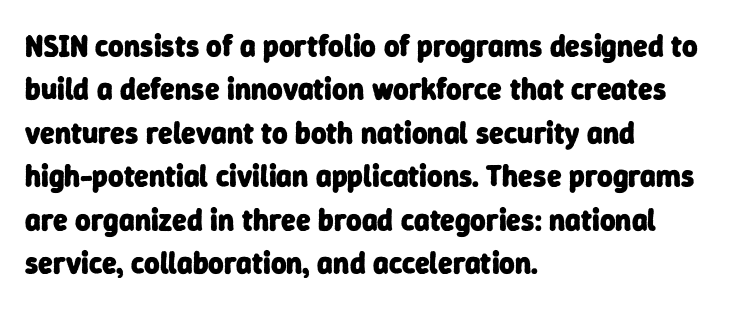
Q: Is the text bold? A: Yes.
Q: Is the typeface a serif or a sans-serif typeface? A: Sans-serif.
Q: Is the text underlined? A: No.
Q: How is the paragraph aligned? A: Left-aligned.
Q: Is the spacing between letters normal or unusually wide? A: Normal.
Q: Is the spacing between lines tight, normal or loose? A: Normal.
Q: Width (condensed, normal, or wide)? A: Normal.
Q: Stroke contrast? A: Low.
Q: x-height? A: Medium.
Q: Monospaced? A: No.
